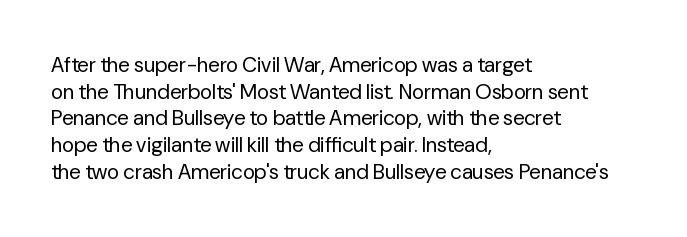
Summary of weight: not heavy and not bold. The vertical gap from one line to the next is medium. The type is set solid horizontally, with unmodified tracking. No italicization has been applied; the sample stays upright. The paragraph shown leans on its left margin. The gap between lines stays unmarked.
